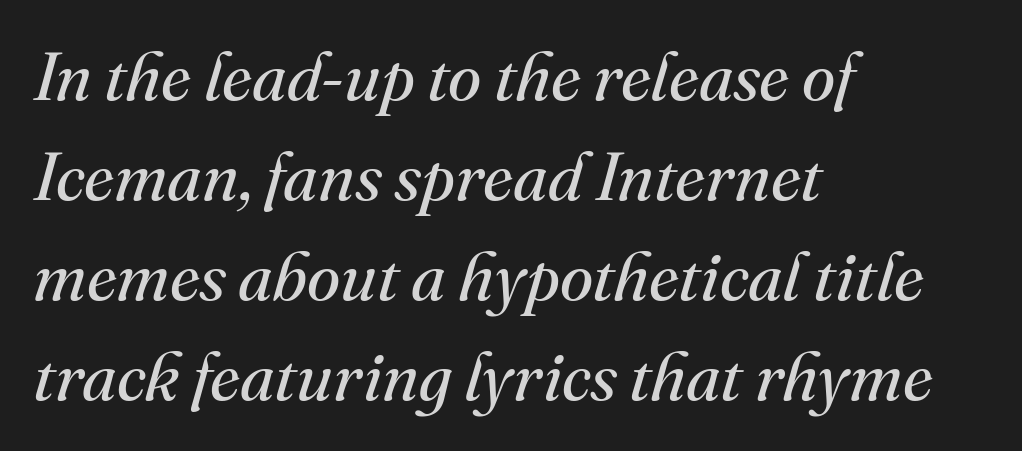
The lines sit at an ordinary, default distance from one another. Unlike a clean sans, this face finishes its strokes with serifs. Words appear dense and cohesive because spacing is normal. Looks like regular typesetting: each glyph gets only the width it needs.
